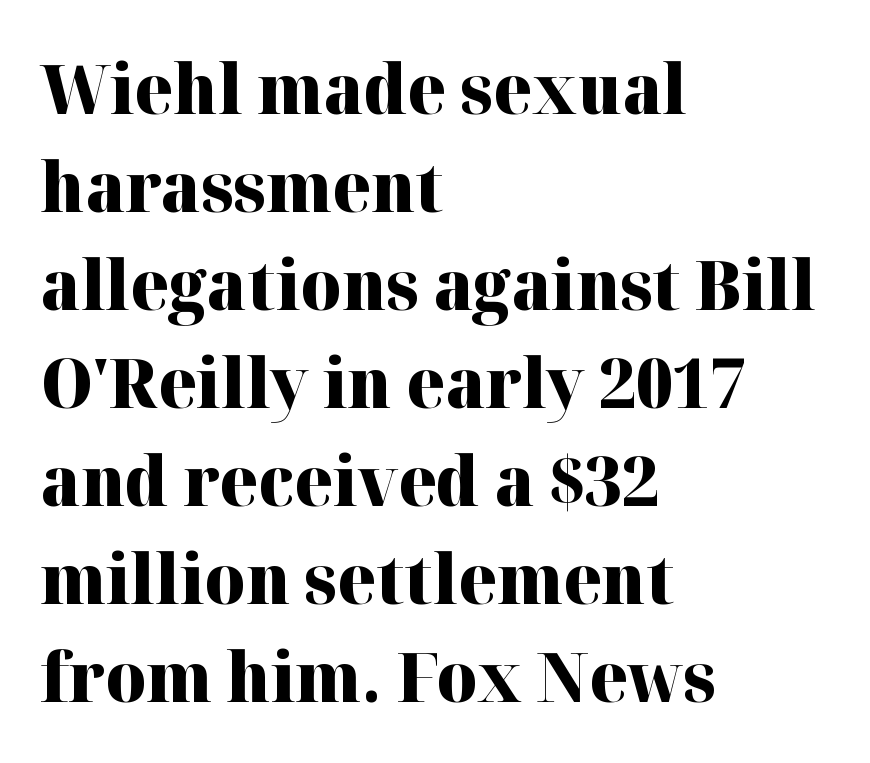
The image shows 69 px heavy serif type, upright; set left-aligned, normal line spacing (1.42x), normal letter spacing, not underlined; high stroke contrast and a medium x-height.
